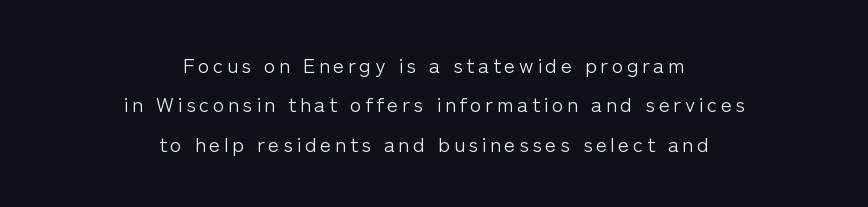
Q: Is the text bold? A: No.
Q: Is the text italic (slanted)? A: No, it is upright.
Q: Is the text underlined? A: No.
Q: How is the paragraph aligned? A: Centered.
